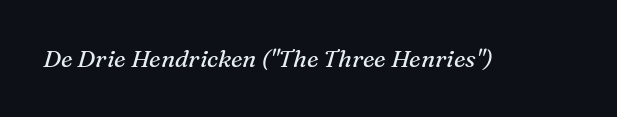
{"italic": "yes", "lean": "right", "slant_degrees": 16, "bold": "no", "underline": "no", "letter_spacing": "normal", "letter_spacing_em": 0.0, "glyph_px": 24}
